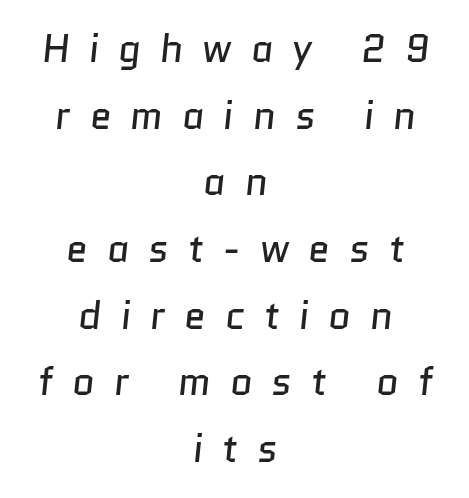
The image shows 39 px regular-weight sans-serif type; set centered, line spacing 1.71x, unusually wide letter spacing (+0.49 em), not underlined; low stroke contrast and a medium x-height.
